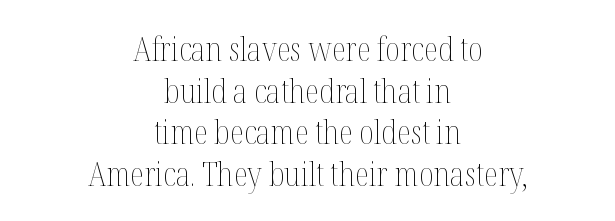
The passage shown is not bold in any degree. Has an underline been added? It has not. Vertical strokes here are truly vertical. Quick note: interline space is typical. Is the letter spacing exaggerated? No — it looks like the ordinary default. A typesetter would call this proportional, since set widths differ per character.
